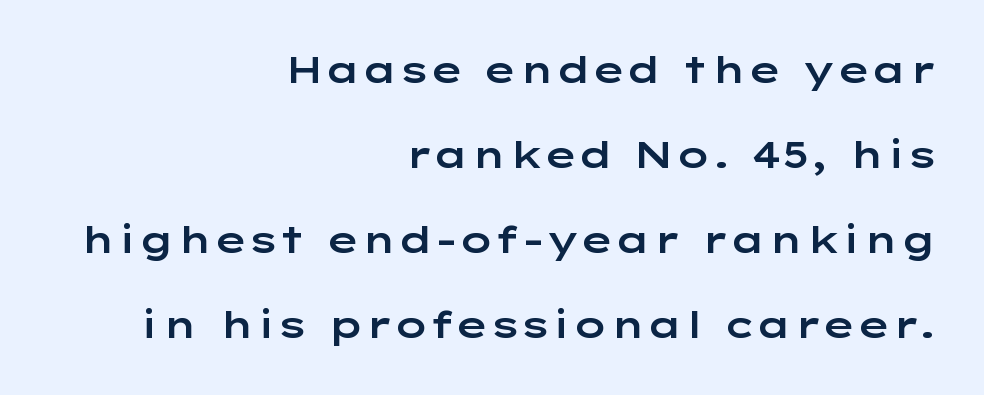
{"serif": "no", "italic": "no", "width": "wide", "stroke_contrast": "low", "x_height": "medium", "monospaced": "no", "underline": "no", "align": "right", "line_spacing": "loose", "line_spacing_ratio": 2.3, "letter_spacing": "normal", "letter_spacing_em": 0.0, "glyph_px": 37}
